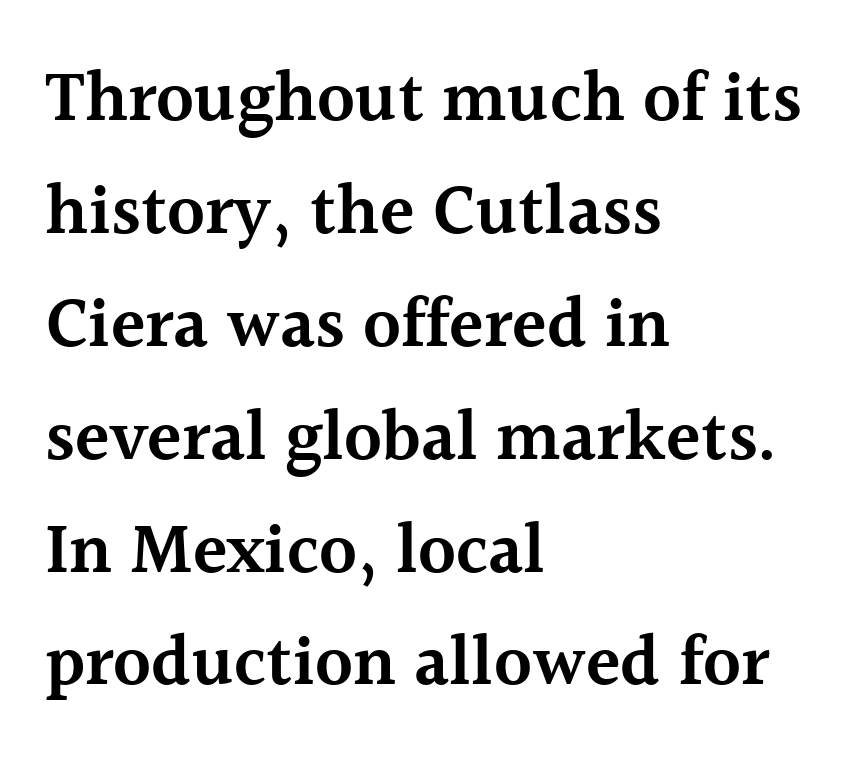
{"serif": "yes", "italic": "no", "bold": "semi", "weight": "semibold", "width": "normal", "x_height": "medium", "monospaced": "no", "underline": "no", "align": "left", "line_spacing": "normal", "line_spacing_ratio": 1.59, "letter_spacing": "normal", "letter_spacing_em": 0.0, "glyph_px": 71}
